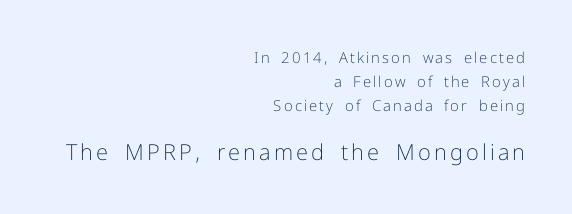
These lines sit exactly where default settings would place them. These two chunks differ in scale, with the bottom chunk taking the larger measure. Quick note: underline off. Is the stroke heavy? The answer is a plain regular-or-lighter. The compositor pushed each line to the right boundary. Does the lettering tilt? It doesn't — this is upright.
